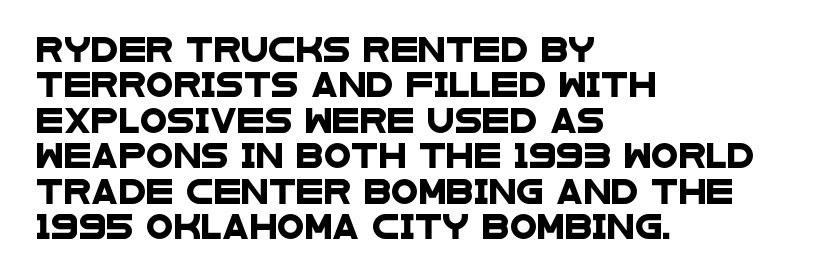
One glance says typical: line gaps are just what's usual. The rendering keeps characters at their native spacing. If you drew a ruler down the left edge, every line would touch it. Decoration check: the copy has no underline.
